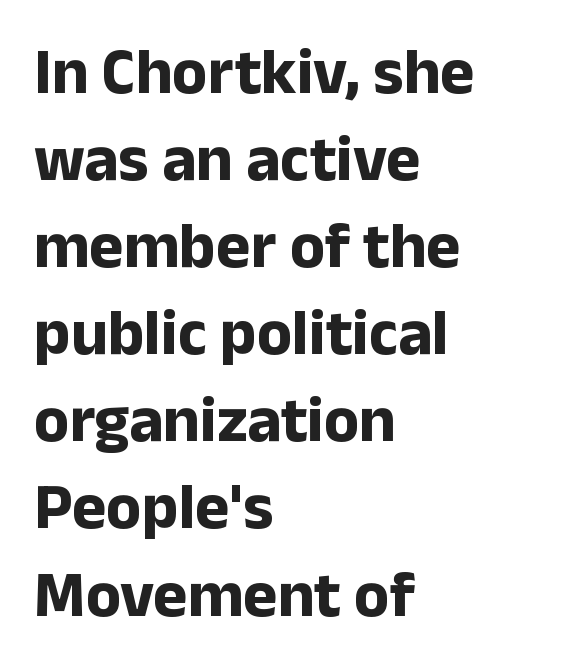
The image shows 65 px bold sans-serif type, upright; set left-aligned, normal line spacing (1.34x), normal letter spacing, not underlined; low stroke contrast and a medium x-height.
